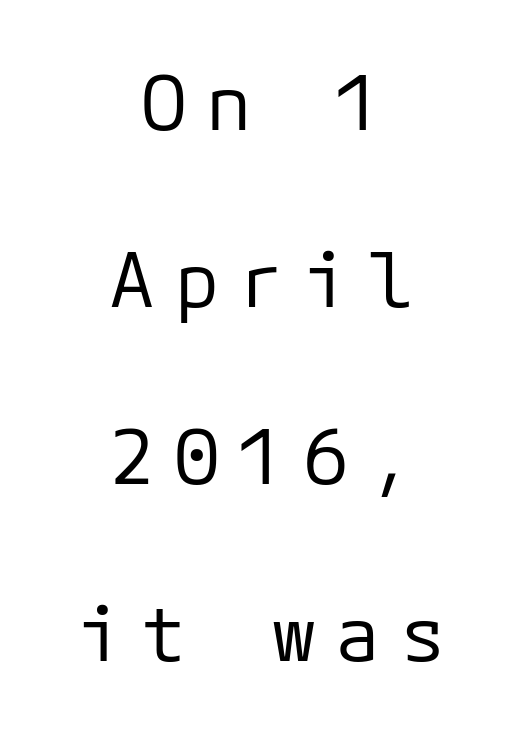
Q: Is the text bold? A: No.
Q: Is the text italic (slanted)? A: No, it is upright.
Q: Is the typeface a serif or a sans-serif typeface? A: Sans-serif.
Q: Is the text underlined? A: No.
Q: How is the paragraph aligned? A: Centered.
Q: Is the spacing between letters normal or unusually wide? A: Unusually wide.
Q: Is the spacing between lines tight, normal or loose? A: Loose.
Q: Width (condensed, normal, or wide)? A: Normal.
Q: Stroke contrast? A: Low.
Q: x-height? A: Medium.
